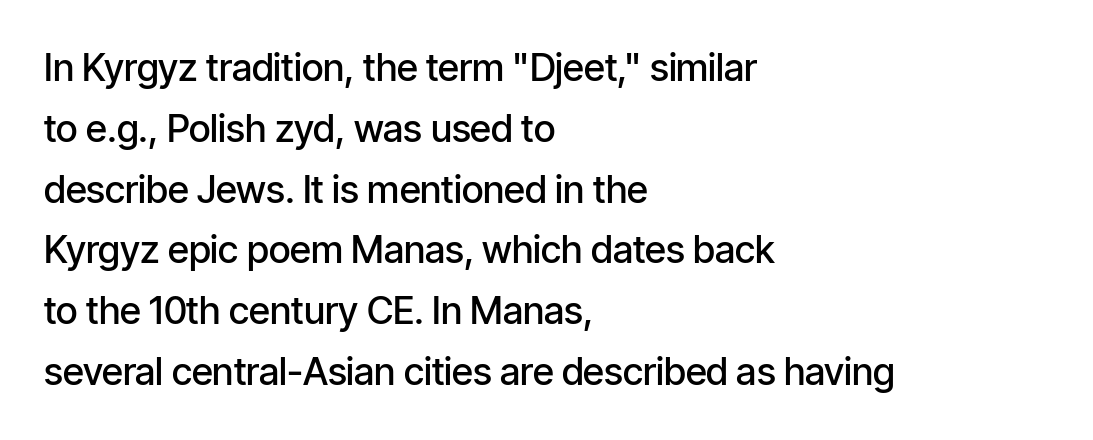
The image shows 38 px semibold, condensed sans-serif type, upright; set left-aligned, normal line spacing (1.6x), normal letter spacing, not underlined; low stroke contrast and a medium x-height.
